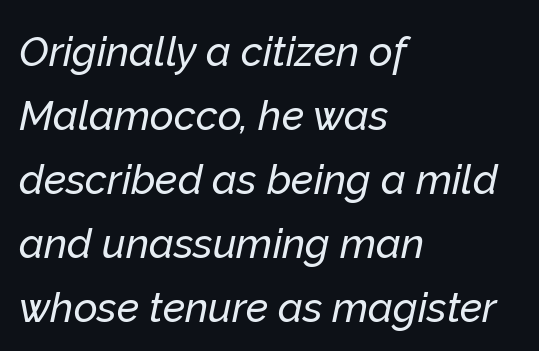
The face used here is rendered with its standard letterfit. Type without underlining. Would a proofreader flag this as italicized? Yes. Quick note: interline space is typical. The ragged edge is on the right, which tells us the setting is flush left. Do the characters align in a grid? No, the font is proportional.
